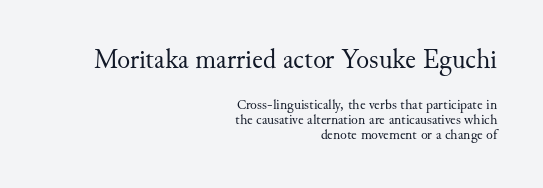
{"italic": "no", "bold": "no", "underline": "no", "align": "right", "line_spacing": "tight", "line_spacing_ratio": 1.08, "letter_spacing": "normal", "letter_spacing_em": 0.0, "larger_block": "first", "size_ratio": 1.93, "glyph_px": 27}
